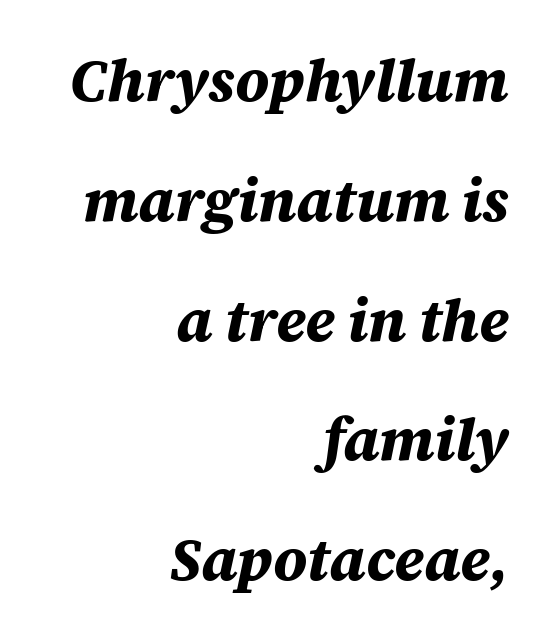
The image shows 59 px bold type, italic (leaning right); set right-aligned, loose line spacing (2.03x), normal letter spacing, not underlined; medium stroke contrast and a large x-height.
